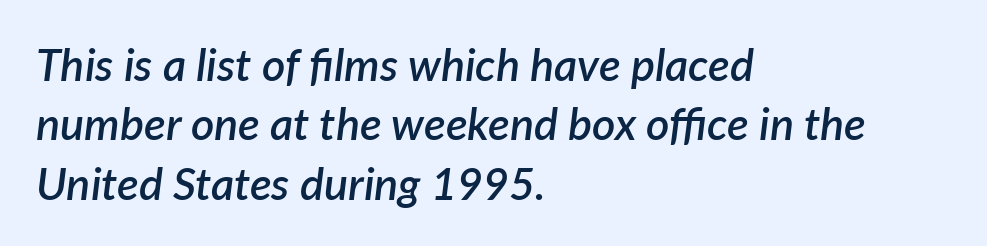
The image shows 45 px semibold type, italic (leaning right); set left-aligned, normal line spacing (1.32x), normal letter spacing, not underlined; low stroke contrast and a medium x-height.
